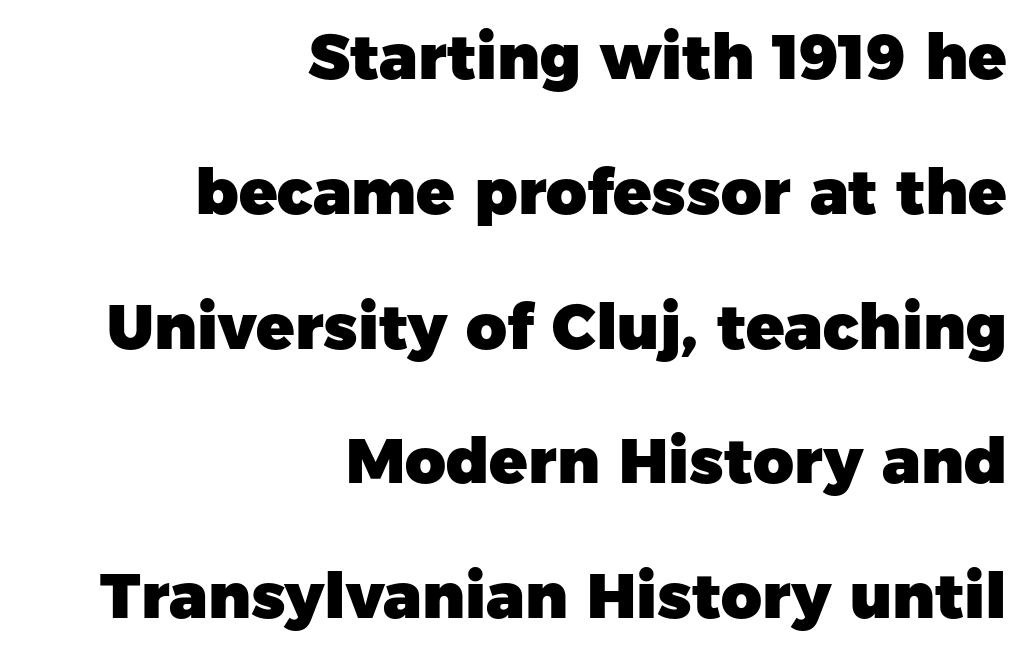
Q: Is the text bold? A: Yes.
Q: Is the text italic (slanted)? A: No, it is upright.
Q: Is the typeface a serif or a sans-serif typeface? A: Sans-serif.
Q: Is the text underlined? A: No.
Q: How is the paragraph aligned? A: Right-aligned.
Q: Is the spacing between letters normal or unusually wide? A: Normal.
Q: Is the spacing between lines tight, normal or loose? A: Loose.
Q: Width (condensed, normal, or wide)? A: Normal.
Q: Stroke contrast? A: Low.
Q: x-height? A: Medium.
Q: Monospaced? A: No.
